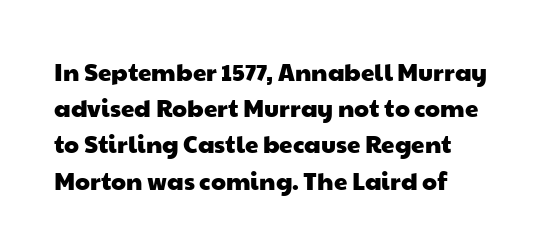
{"underline": "no", "align": "left", "line_spacing": "normal", "line_spacing_ratio": 1.51, "letter_spacing": "normal", "letter_spacing_em": 0.0, "glyph_px": 24}
